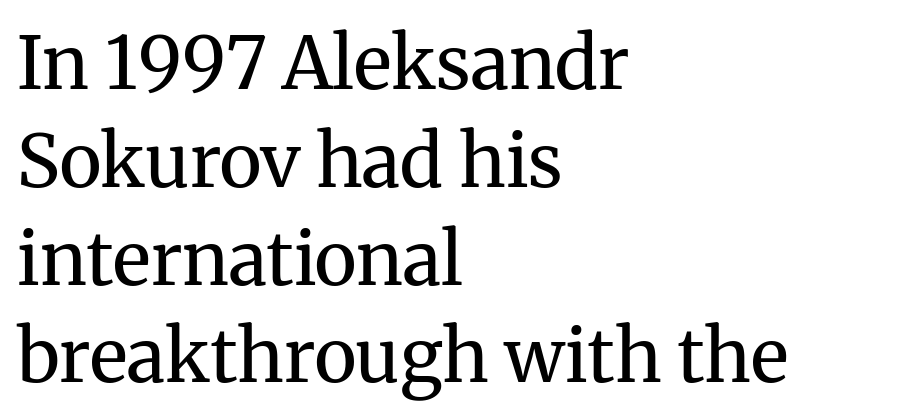
{"serif": "yes", "italic": "no", "bold": "no", "weight": "regular", "width": "normal", "stroke_contrast": "medium", "x_height": "medium", "monospaced": "no", "underline": "no", "align": "left", "line_spacing": "normal", "line_spacing_ratio": 1.34, "letter_spacing": "normal", "letter_spacing_em": 0.0, "glyph_px": 73}
